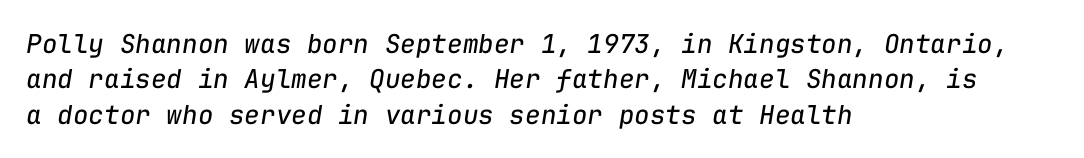
Q: Is the text bold? A: No.
Q: Is the text italic (slanted)? A: Yes, it leans right by about 9 degrees.
Q: Is the text underlined? A: No.
Q: How is the paragraph aligned? A: Left-aligned.
Q: Is the spacing between letters normal or unusually wide? A: Normal.
Q: Is the spacing between lines tight, normal or loose? A: Normal.
